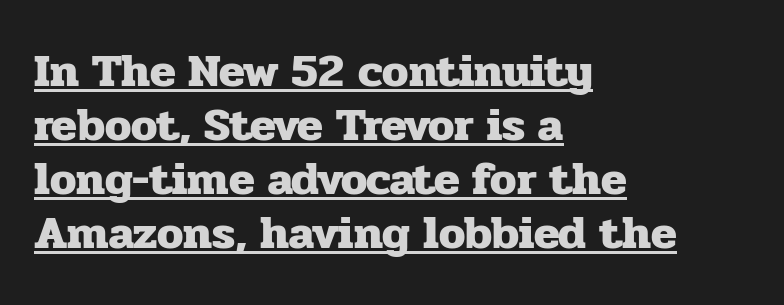
{"serif": "yes", "italic": "no", "bold": "yes", "weight": "heavy", "width": "normal", "stroke_contrast": "low", "x_height": "medium", "monospaced": "no", "underline": "yes", "align": "left", "line_spacing": "tight", "line_spacing_ratio": 1.15, "letter_spacing": "normal", "letter_spacing_em": 0.0, "glyph_px": 47}
